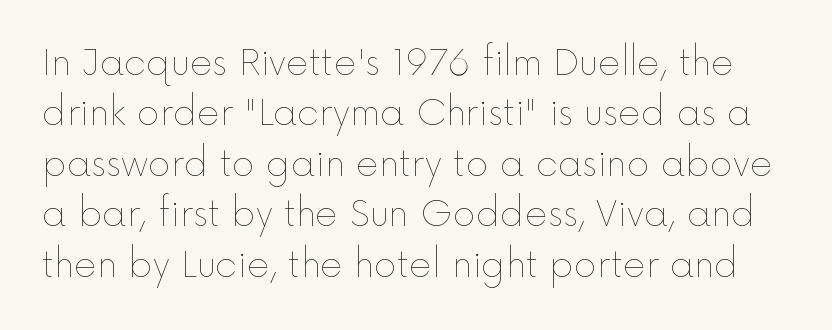
{"italic": "no", "bold": "no", "weight": "thin", "width": "normal", "x_height": "medium", "monospaced": "no", "underline": "no", "line_spacing": "normal", "line_spacing_ratio": 1.44, "letter_spacing": "normal", "letter_spacing_em": 0.0, "glyph_px": 35}
